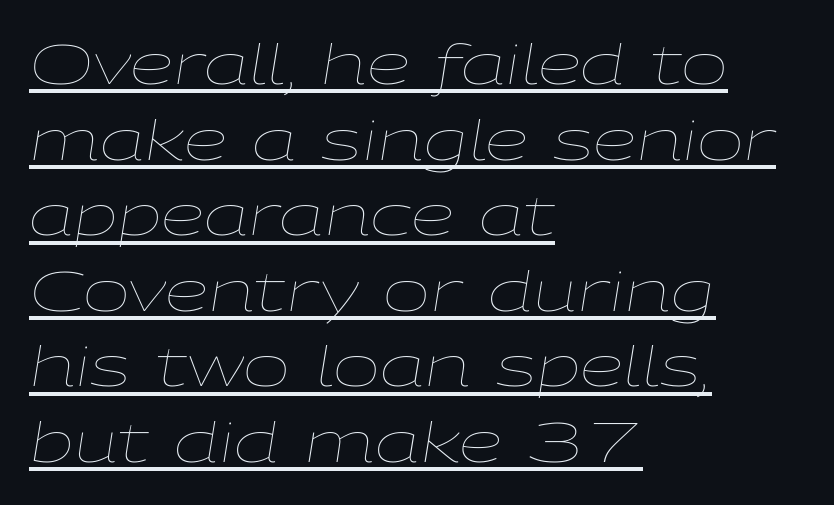
No chunkiness to these letters — they're not bold. Students, note that the glyphs here touch the page at normal intervals. Short and long lines alike share a common starting point at left. Italic: yes, the glyphs are oblique. Think of a printed novel: that variable character pitch is what you see here.
